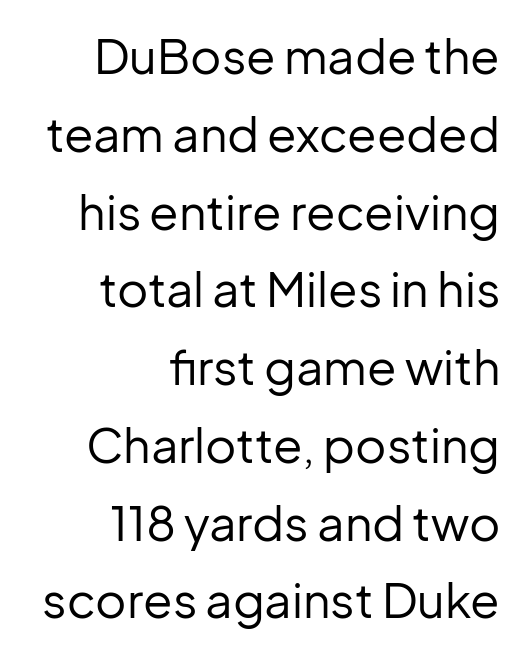
Q: Is the text bold? A: No.
Q: Is the text italic (slanted)? A: No, it is upright.
Q: Is the typeface a serif or a sans-serif typeface? A: Sans-serif.
Q: Is the text underlined? A: No.
Q: How is the paragraph aligned? A: Right-aligned.
Q: Is the spacing between letters normal or unusually wide? A: Normal.
Q: Is the spacing between lines tight, normal or loose? A: Normal.
Q: Width (condensed, normal, or wide)? A: Normal.
Q: Stroke contrast? A: Low.
Q: x-height? A: Medium.
Q: Monospaced? A: No.
